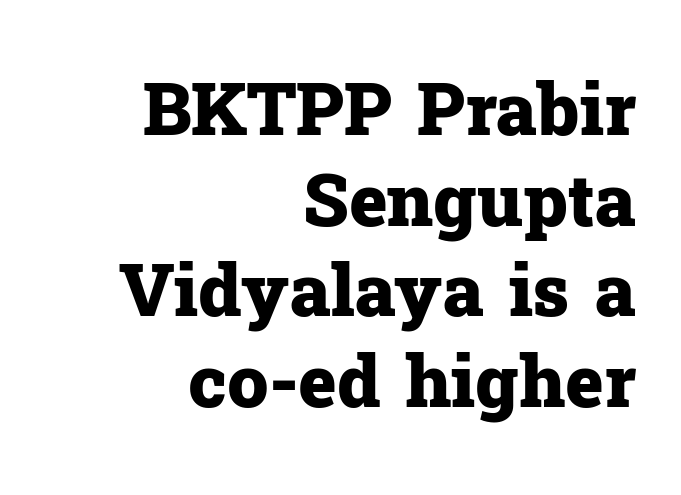
The image shows 73 px heavy serif type, upright; set right-aligned, line spacing 1.24x, normal letter spacing, not underlined; low stroke contrast and a medium x-height.
